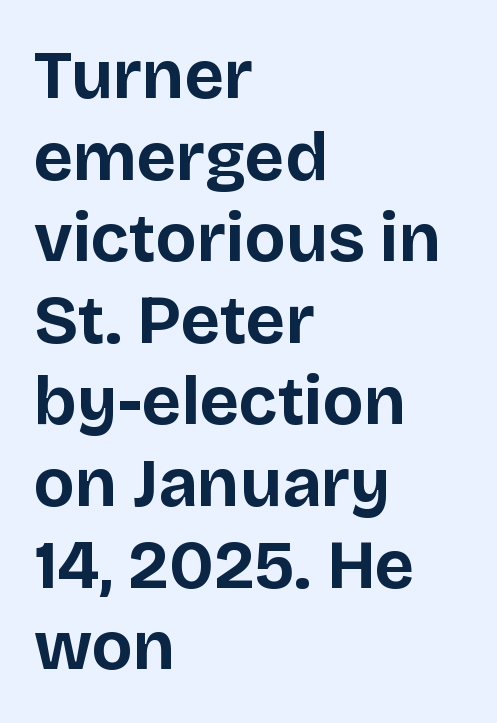
The rag falls on the right side of this text block. This sample uses plain, unmodified letter spacing. Compared with an ordinary text face, these strokes are far heavier — a full bold. This sample uses a sans-serif face. The rendering uses natural spacing where letterforms have individual widths. Tall strokes in this sample are plumb rather than angled.
